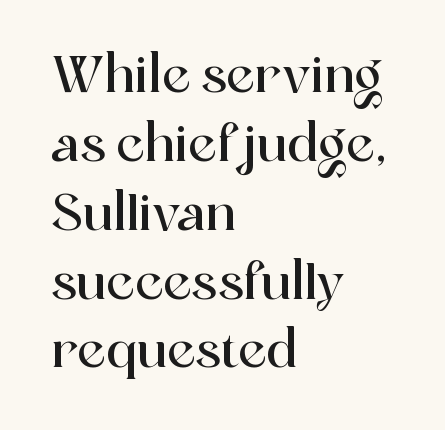
Q: Is the text italic (slanted)? A: No, it is upright.
Q: Is the typeface a serif or a sans-serif typeface? A: Serif.
Q: Is the text underlined? A: No.
Q: How is the paragraph aligned? A: Left-aligned.
Q: Is the spacing between letters normal or unusually wide? A: Normal.
Q: Is the spacing between lines tight, normal or loose? A: Normal.
Q: Width (condensed, normal, or wide)? A: Normal.
Q: x-height? A: Medium.
Q: Monospaced? A: No.
